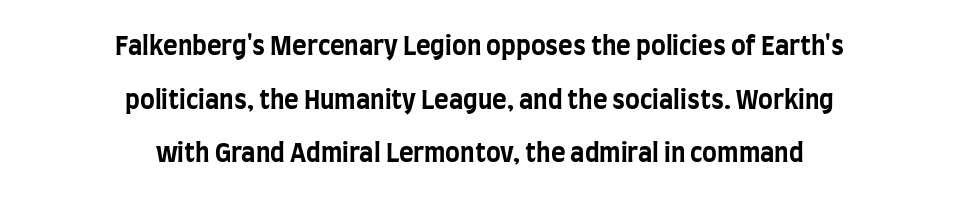
{"italic": "no", "bold": "yes", "underline": "no", "align": "center", "line_spacing": "loose", "line_spacing_ratio": 2.15, "letter_spacing": "normal", "letter_spacing_em": 0.0, "glyph_px": 25}
